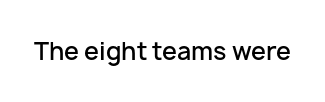
The image shows 24 px text type, upright; set normal letter spacing, not underlined.
